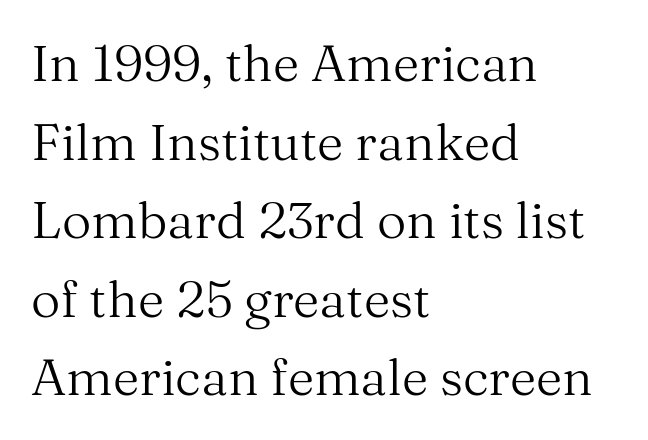
{"serif": "yes", "italic": "no", "bold": "no", "weight": "regular", "width": "normal", "stroke_contrast": "medium", "x_height": "medium", "monospaced": "no", "underline": "no", "align": "left", "line_spacing": "normal", "line_spacing_ratio": 1.54, "letter_spacing": "normal", "letter_spacing_em": 0.0, "glyph_px": 51}
